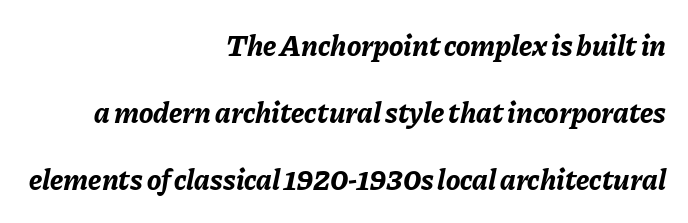
{"italic": "yes", "lean": "right", "slant_degrees": 11, "bold": "yes", "weight": "bold", "width": "normal", "stroke_contrast": "low", "x_height": "medium", "monospaced": "no", "underline": "no", "align": "right", "line_spacing": "loose", "line_spacing_ratio": 2.24, "letter_spacing": "normal", "letter_spacing_em": 0.0, "glyph_px": 30}
